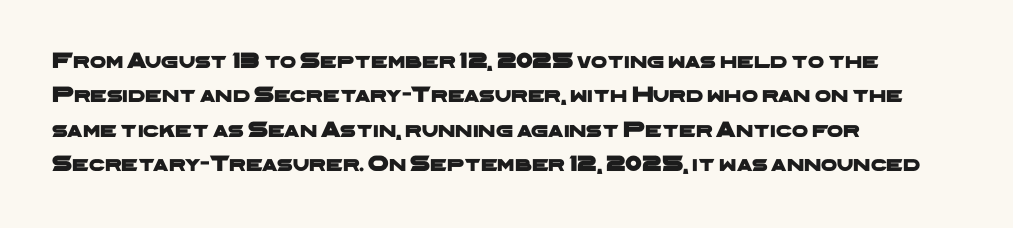
The image shows 23 px text type; set left-aligned, normal line spacing (1.49x), normal letter spacing, not underlined.
